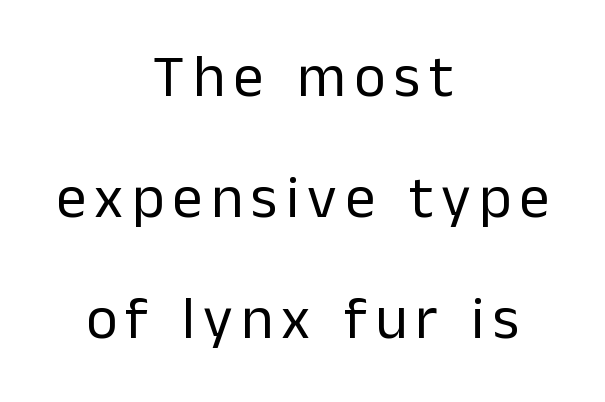
{"serif": "no", "italic": "no", "bold": "no", "weight": "regular", "width": "normal", "stroke_contrast": "low", "x_height": "medium", "monospaced": "no", "underline": "no", "align": "center", "line_spacing": "loose", "line_spacing_ratio": 2.02, "glyph_px": 60}
